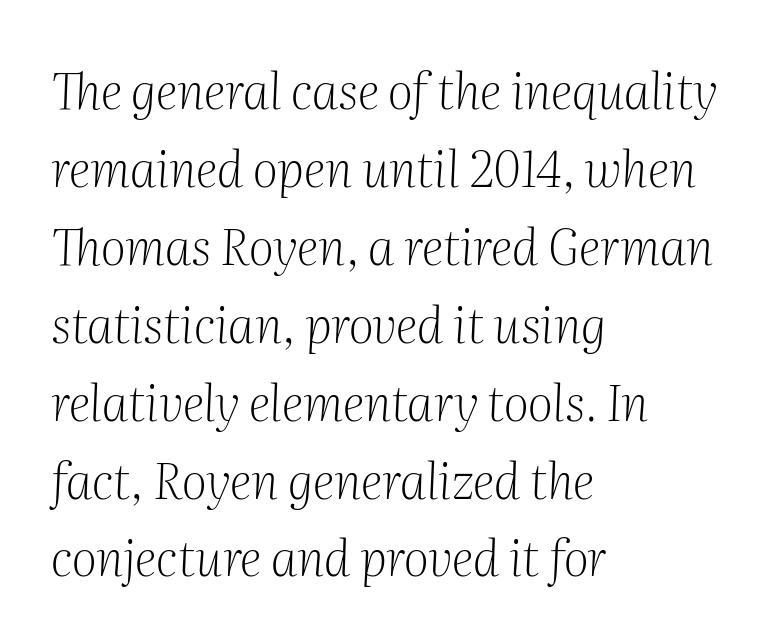
Q: Is the text bold? A: No.
Q: Is the text italic (slanted)? A: Yes, it leans right by about 2 degrees.
Q: Is the typeface a serif or a sans-serif typeface? A: Serif.
Q: Is the text underlined? A: No.
Q: How is the paragraph aligned? A: Left-aligned.
Q: Is the spacing between letters normal or unusually wide? A: Normal.
Q: Is the spacing between lines tight, normal or loose? A: Normal.
Q: Width (condensed, normal, or wide)? A: Normal.
Q: Stroke contrast? A: Medium.
Q: x-height? A: Medium.
Q: Monospaced? A: No.
